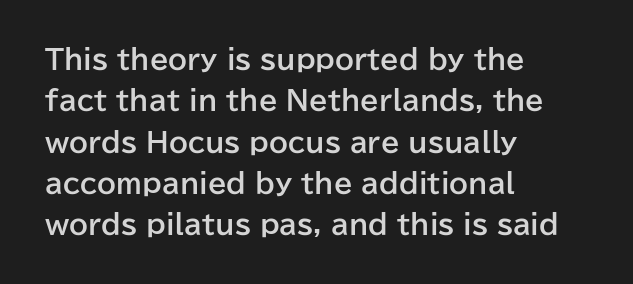
The image shows 27 px bold type, upright; set left-aligned, normal line spacing (1.53x), normal letter spacing, not underlined.
